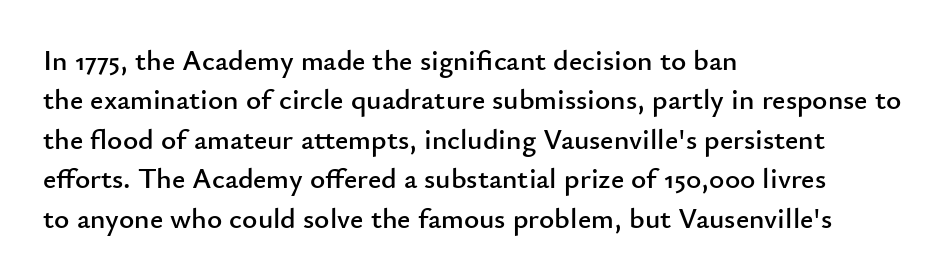
Q: Is the text italic (slanted)? A: No, it is upright.
Q: Is the typeface a serif or a sans-serif typeface? A: Sans-serif.
Q: Is the text underlined? A: No.
Q: How is the paragraph aligned? A: Left-aligned.
Q: Is the spacing between letters normal or unusually wide? A: Normal.
Q: Is the spacing between lines tight, normal or loose? A: Normal.
Q: Width (condensed, normal, or wide)? A: Normal.
Q: Stroke contrast? A: Low.
Q: x-height? A: Small.
Q: Monospaced? A: No.
